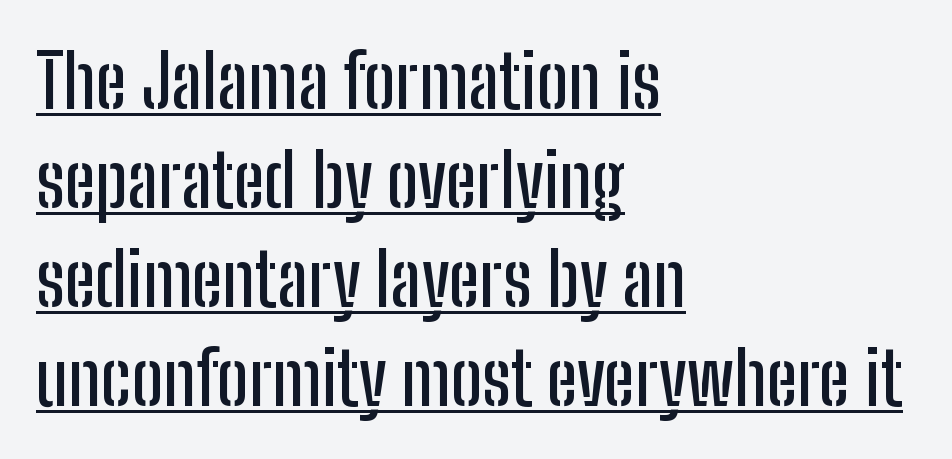
Q: Is the text italic (slanted)? A: No, it is upright.
Q: Is the typeface a serif or a sans-serif typeface? A: Sans-serif.
Q: Is the text underlined? A: Yes.
Q: How is the paragraph aligned? A: Left-aligned.
Q: Is the spacing between letters normal or unusually wide? A: Normal.
Q: Is the spacing between lines tight, normal or loose? A: Normal.
Q: Width (condensed, normal, or wide)? A: Condensed.
Q: Stroke contrast? A: Low.
Q: x-height? A: Medium.
Q: Monospaced? A: No.
